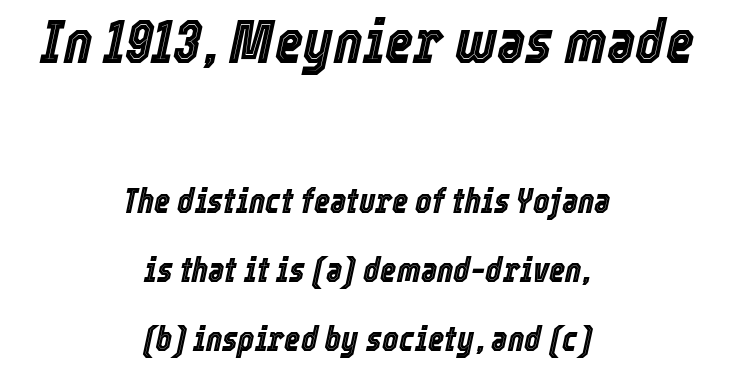
Proportional: the letters do not fall into vertical columns. In terms of posture, this sample is oblique. The passage shown begins with its larger block and ends with its smaller one. Anything drawn beneath the words? Only blank space. Does the leading feel generous? Absolutely, it's lavish.
